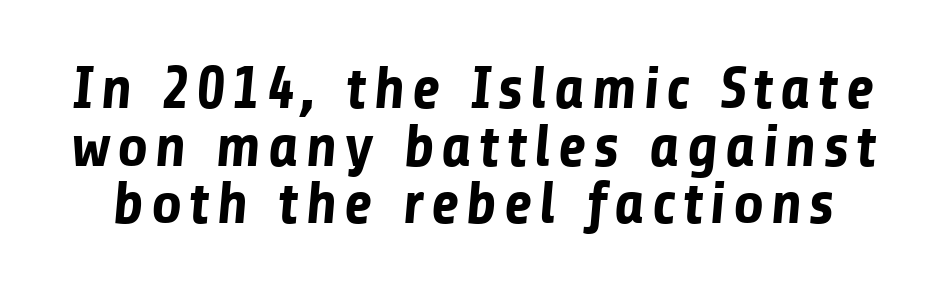
{"serif": "no", "bold": "yes", "weight": "bold", "width": "normal", "stroke_contrast": "low", "x_height": "medium", "monospaced": "no", "underline": "no", "line_spacing": "tight", "line_spacing_ratio": 0.96, "glyph_px": 60}
